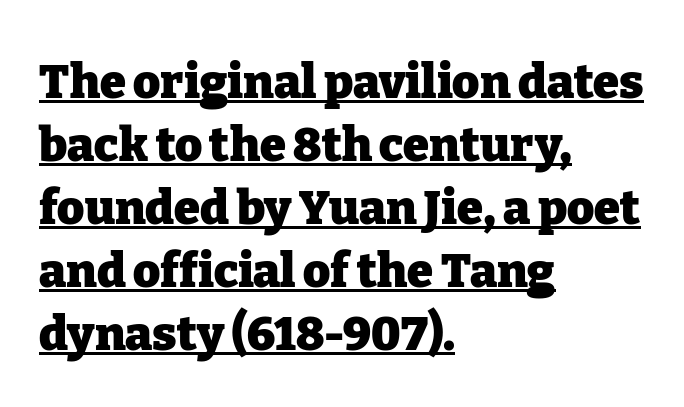
Q: Is the text bold? A: Yes.
Q: Is the text italic (slanted)? A: No, it is upright.
Q: Is the typeface a serif or a sans-serif typeface? A: Serif.
Q: Is the text underlined? A: Yes.
Q: How is the paragraph aligned? A: Left-aligned.
Q: Is the spacing between letters normal or unusually wide? A: Normal.
Q: Is the spacing between lines tight, normal or loose? A: Normal.
Q: Width (condensed, normal, or wide)? A: Normal.
Q: Stroke contrast? A: Low.
Q: x-height? A: Medium.
Q: Monospaced? A: No.
